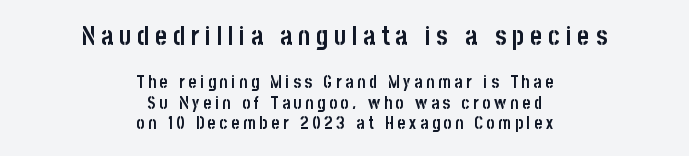
{"italic": "no", "bold": "yes", "underline": "no", "align": "center", "line_spacing_ratio": 1.21, "letter_spacing": "wide", "letter_spacing_em": 0.22, "larger_block": "first", "size_ratio": 1.53, "glyph_px": 26}
